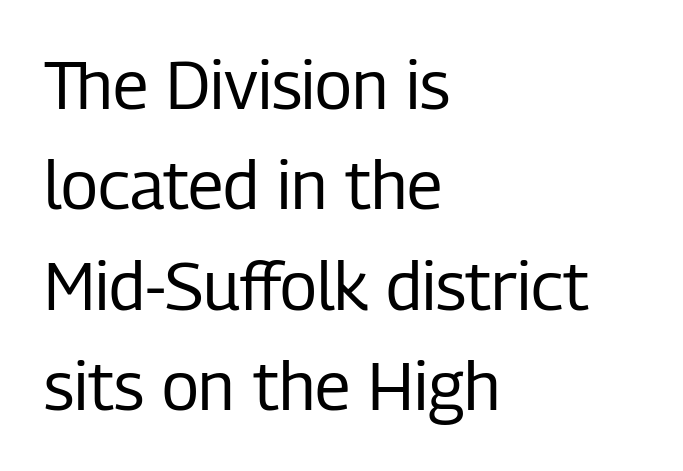
{"serif": "no", "italic": "no", "bold": "no", "weight": "regular", "width": "condensed", "stroke_contrast": "low", "x_height": "medium", "monospaced": "no", "underline": "no", "align": "left", "line_spacing": "normal", "line_spacing_ratio": 1.5, "letter_spacing": "normal", "letter_spacing_em": 0.0, "glyph_px": 67}
